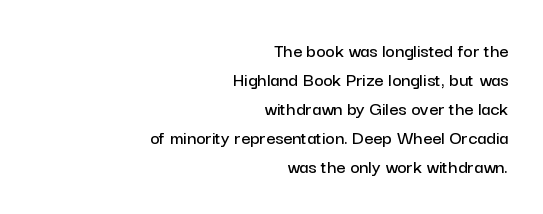
Students, note that the glyphs here touch the page at normal intervals. Any mark beneath the type? The region is blank. Notice how the stems are strictly vertical — no italics here. Is the block centered? No — it sits flush against the right margin.
